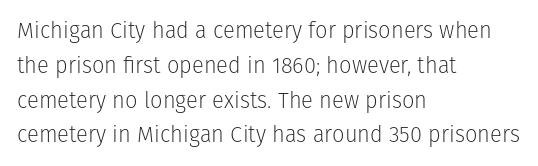
All the whitespace from short lines collects on the right. No extra tracking has been applied to these lines. Characters remain perfectly vertical along every line. The space beneath each line is pristine and unruled. Vertical stems look standard width or narrower in stroke.
